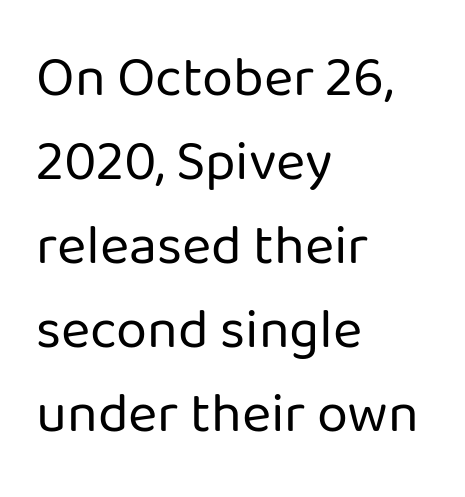
{"serif": "no", "italic": "no", "bold": "no", "weight": "regular", "width": "normal", "stroke_contrast": "low", "x_height": "medium", "monospaced": "no", "underline": "no", "align": "left", "line_spacing": "normal", "line_spacing_ratio": 1.5, "letter_spacing": "normal", "letter_spacing_em": 0.0, "glyph_px": 56}
